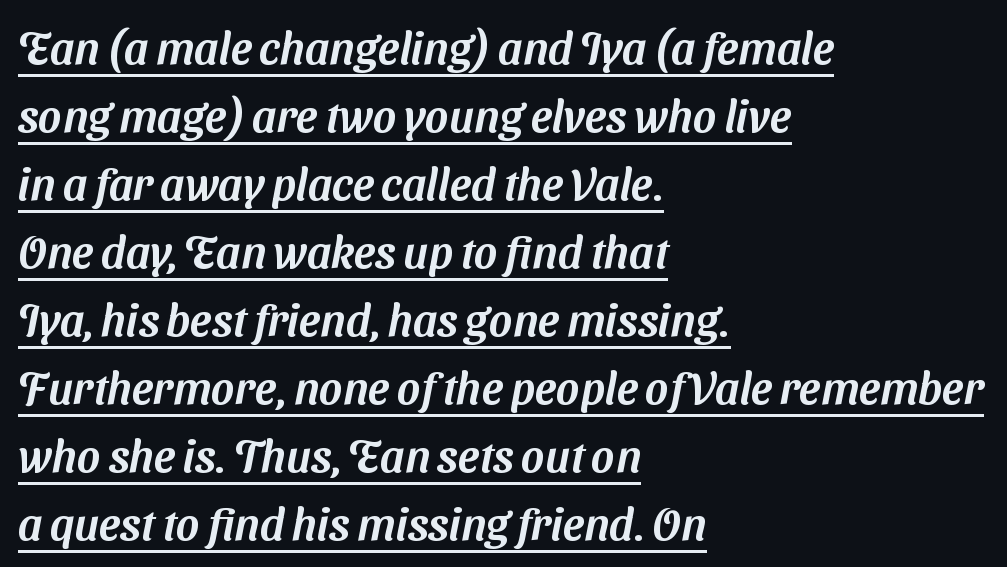
{"serif": "no", "width": "normal", "stroke_contrast": "medium", "x_height": "medium", "monospaced": "no", "underline": "yes", "align": "left", "line_spacing": "normal", "line_spacing_ratio": 1.51, "letter_spacing": "normal", "letter_spacing_em": 0.0, "glyph_px": 45}
